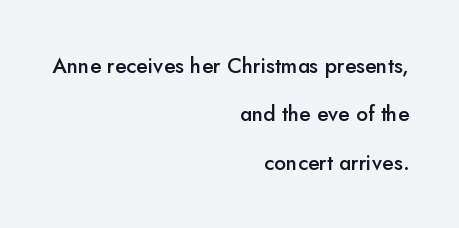
Q: Is the text bold? A: Semi-bold.
Q: Is the text italic (slanted)? A: No, it is upright.
Q: Is the text underlined? A: No.
Q: How is the paragraph aligned? A: Right-aligned.
Q: Is the spacing between letters normal or unusually wide? A: Normal.
Q: Is the spacing between lines tight, normal or loose? A: Loose.
